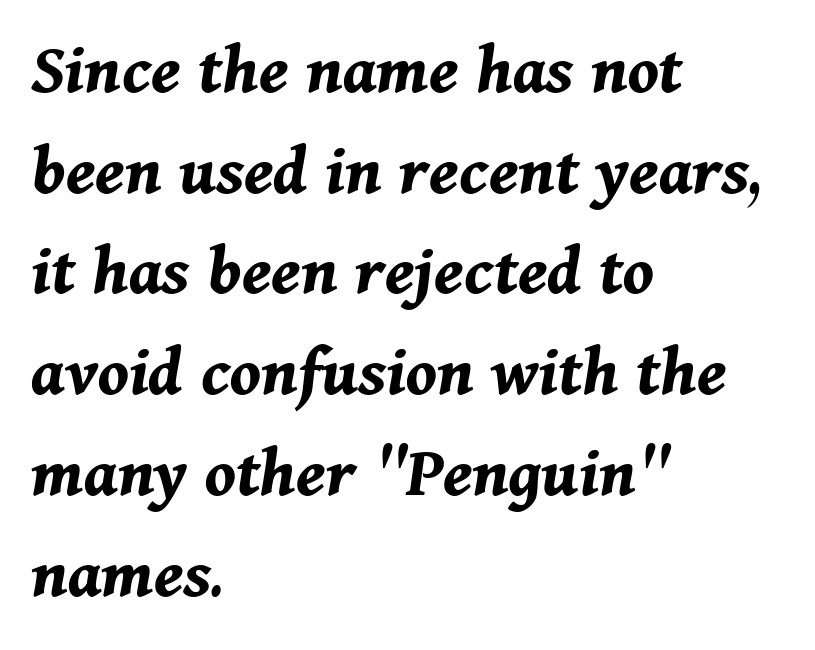
Emphasis-style slanted type is in use. Notice how the passage keeps a crisp vertical edge on the left only. Just letters on the line, the space beneath them empty. The rendering uses natural spacing where letterforms have individual widths. The passage shown has conventional tracking throughout.
